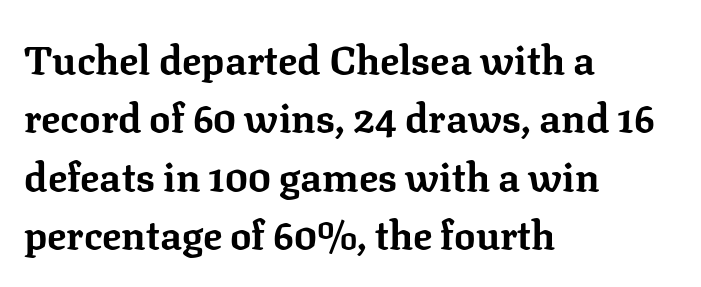
The image shows 40 px bold serif type, upright; set left-aligned, normal line spacing (1.46x), normal letter spacing, not underlined; low stroke contrast and a medium x-height.
